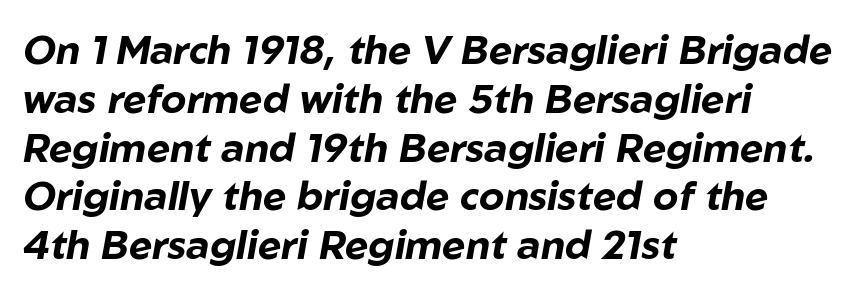
{"italic": "yes", "lean": "right", "slant_degrees": 10, "bold": "yes", "weight": "bold", "width": "normal", "stroke_contrast": "low", "x_height": "medium", "monospaced": "no", "underline": "no", "align": "left", "line_spacing_ratio": 1.22, "letter_spacing": "normal", "letter_spacing_em": 0.0, "glyph_px": 40}
